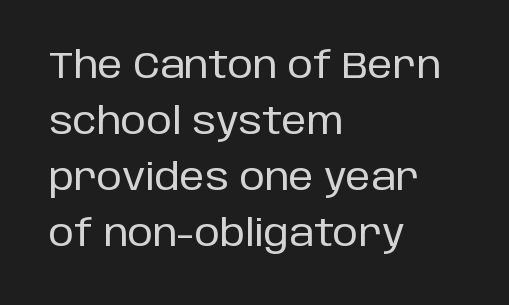
{"serif": "no", "italic": "no", "width": "normal", "stroke_contrast": "low", "x_height": "large", "monospaced": "no", "underline": "no", "align": "left", "line_spacing": "normal", "line_spacing_ratio": 1.56, "letter_spacing": "normal", "letter_spacing_em": 0.0, "glyph_px": 36}
